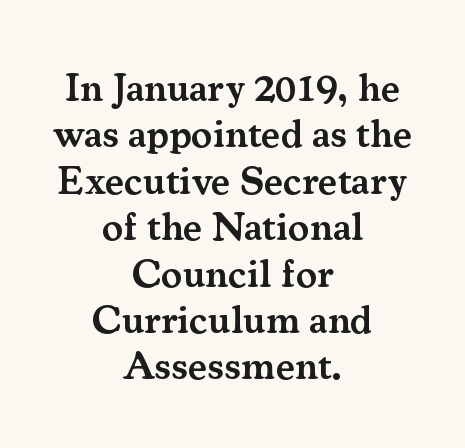
Plain, unruled lines of type. Spacing verdict: proportional, widths tailored to each character. The designer went with a serif here, giving each stem small feet. The gaps between neighbouring characters are ordinary and unremarkable. Each glyph is drawn with semibold strokes, heavier than normal yet not fully bold. The lines are quadded center.
